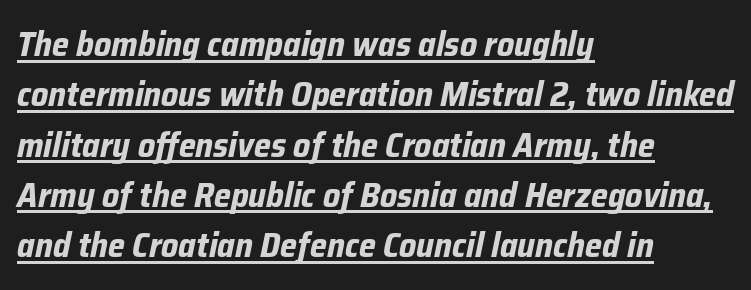
A typesetter would call this zero additional tracking. Is there an underline? Yes — a line sits under the letters. Quick note: italic. Does the copy run flush right? No — it runs flush left. Looks like regular typesetting: each glyph gets only the width it needs.
